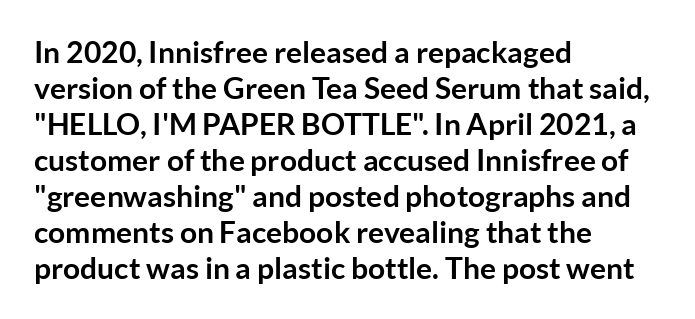
Q: Is the text bold? A: Yes.
Q: Is the text italic (slanted)? A: No, it is upright.
Q: Is the typeface a serif or a sans-serif typeface? A: Sans-serif.
Q: Is the text underlined? A: No.
Q: How is the paragraph aligned? A: Left-aligned.
Q: Is the spacing between letters normal or unusually wide? A: Normal.
Q: Width (condensed, normal, or wide)? A: Normal.
Q: Stroke contrast? A: Low.
Q: x-height? A: Medium.
Q: Monospaced? A: No.
